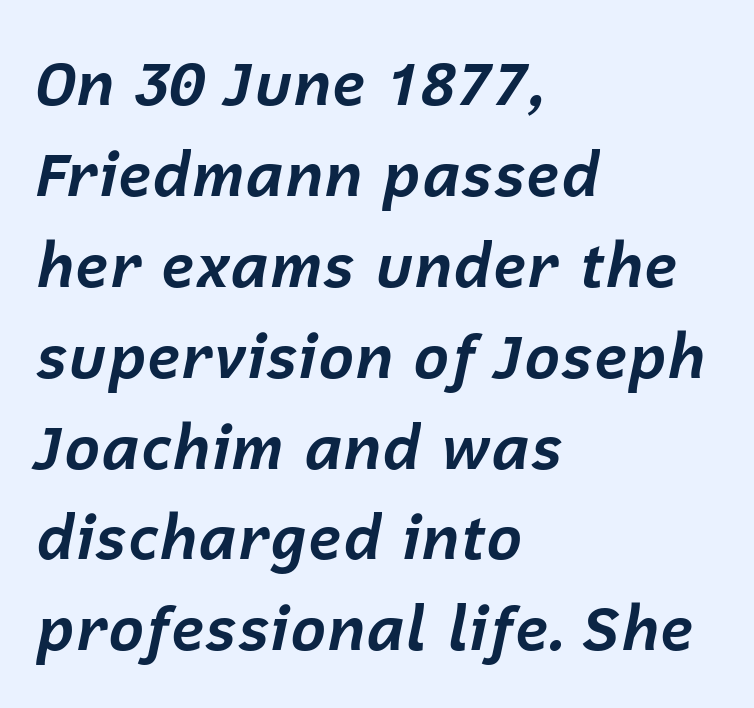
Q: Is the text bold? A: Yes.
Q: Is the text italic (slanted)? A: Yes, it leans right by about 12 degrees.
Q: Is the text underlined? A: No.
Q: How is the paragraph aligned? A: Left-aligned.
Q: Is the spacing between letters normal or unusually wide? A: Normal.
Q: Is the spacing between lines tight, normal or loose? A: Normal.
Q: Width (condensed, normal, or wide)? A: Normal.
Q: Stroke contrast? A: Low.
Q: x-height? A: Medium.
Q: Monospaced? A: No.
